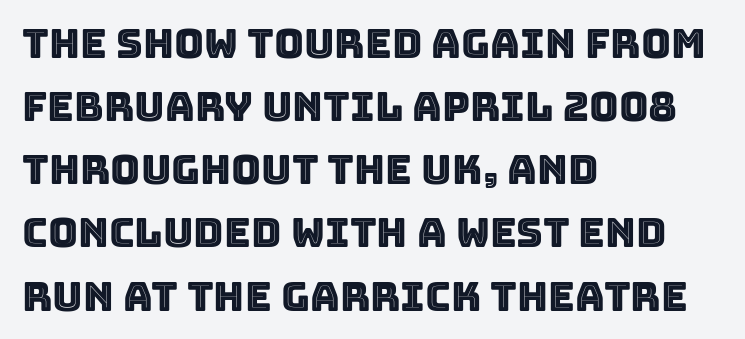
{"italic": "no", "width": "normal", "x_height": "large", "monospaced": "no", "underline": "no", "align": "left", "line_spacing": "normal", "line_spacing_ratio": 1.54, "letter_spacing": "normal", "letter_spacing_em": 0.0, "glyph_px": 41}
